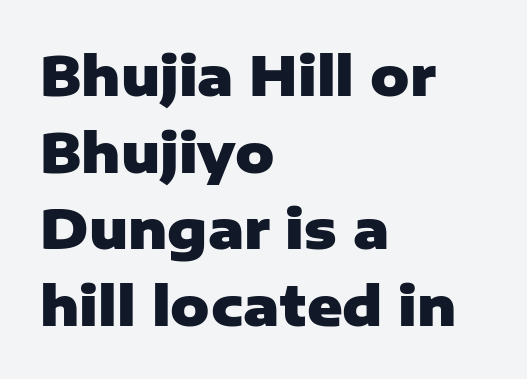
Q: Is the text bold? A: Yes.
Q: Is the text italic (slanted)? A: No, it is upright.
Q: Is the typeface a serif or a sans-serif typeface? A: Sans-serif.
Q: Is the text underlined? A: No.
Q: How is the paragraph aligned? A: Left-aligned.
Q: Is the spacing between letters normal or unusually wide? A: Normal.
Q: Is the spacing between lines tight, normal or loose? A: Normal.
Q: Width (condensed, normal, or wide)? A: Normal.
Q: Stroke contrast? A: Low.
Q: x-height? A: Medium.
Q: Monospaced? A: No.
